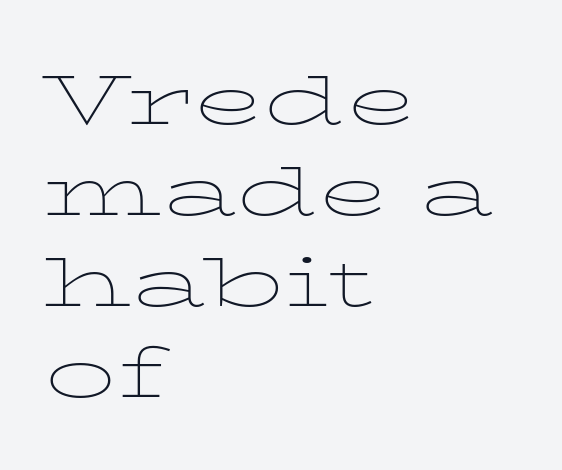
{"serif": "yes", "italic": "no", "bold": "no", "weight": "thin", "width": "wide", "stroke_contrast": "low", "x_height": "medium", "monospaced": "no", "underline": "no", "align": "left", "line_spacing": "normal", "line_spacing_ratio": 1.28, "letter_spacing": "normal", "letter_spacing_em": 0.0, "glyph_px": 71}
